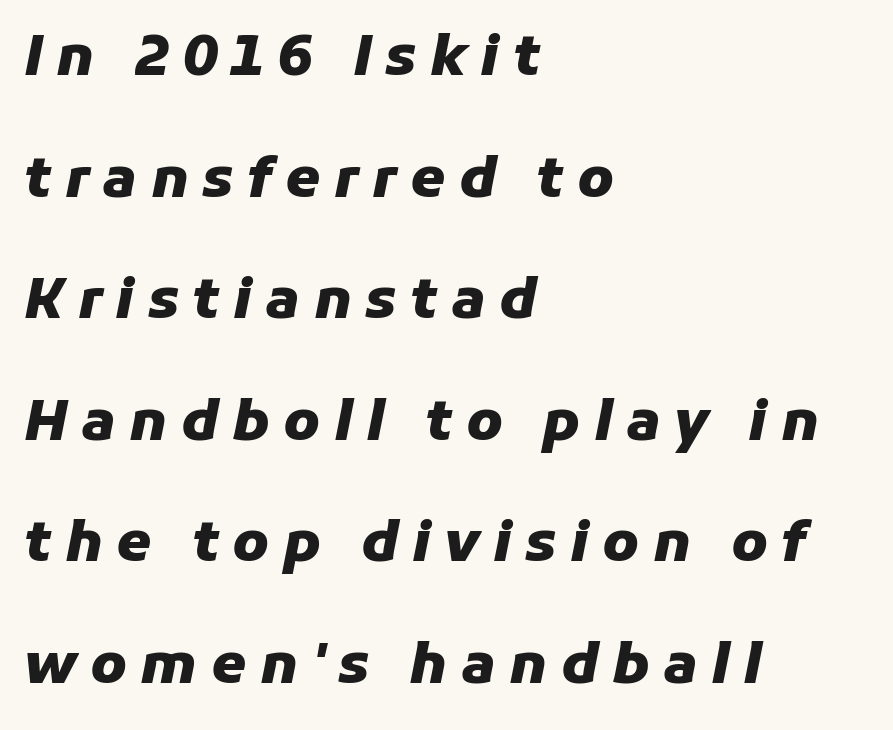
Q: Is the text bold? A: Yes.
Q: Is the text italic (slanted)? A: Yes, it leans right by about 11 degrees.
Q: Is the text underlined? A: No.
Q: How is the paragraph aligned? A: Left-aligned.
Q: Is the spacing between letters normal or unusually wide? A: Unusually wide.
Q: Is the spacing between lines tight, normal or loose? A: Loose.
Q: Width (condensed, normal, or wide)? A: Normal.
Q: Stroke contrast? A: Low.
Q: x-height? A: Medium.
Q: Monospaced? A: No.
